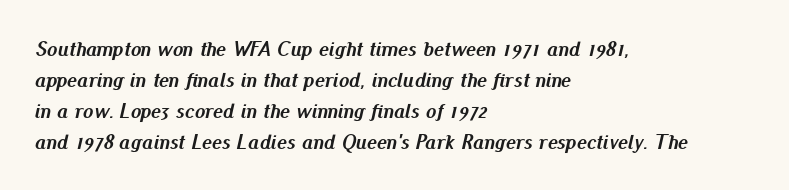
Its strokes are broad and dark, the hallmark of bold type. The lines sit at an ordinary, default distance from one another. The words here are not underlined. Does the lettering tilt? It does — this is italic. Caption: multi-line text, flush left, ragged right.
